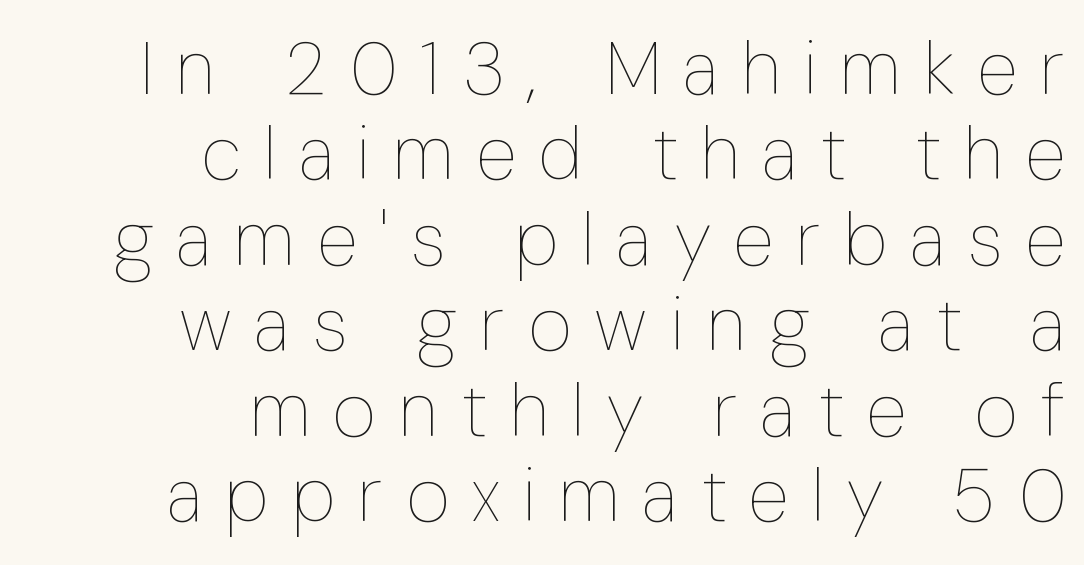
Each new line begins almost immediately beneath the previous one. Any mark beneath the type? The region is blank. A light-to-regular cut is what we see here. The rendering inserts visible extra space after every character. The letters advance in unequal steps, a hallmark of proportional type. The paragraph has a hard right edge and a soft left edge.
